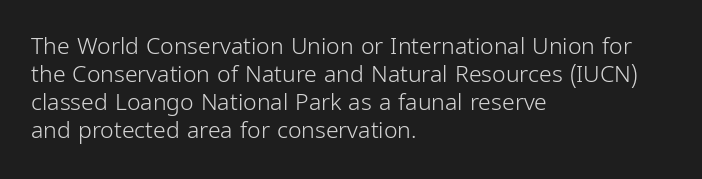
Q: Is the text bold? A: No.
Q: Is the text italic (slanted)? A: No, it is upright.
Q: Is the text underlined? A: No.
Q: How is the paragraph aligned? A: Left-aligned.
Q: Is the spacing between letters normal or unusually wide? A: Normal.
